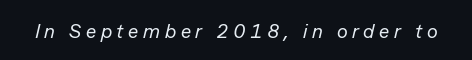
Q: Is the text bold? A: No.
Q: Is the text italic (slanted)? A: Yes, it leans right by about 13 degrees.
Q: Is the text underlined? A: No.
Q: Is the spacing between letters normal or unusually wide? A: Unusually wide.
